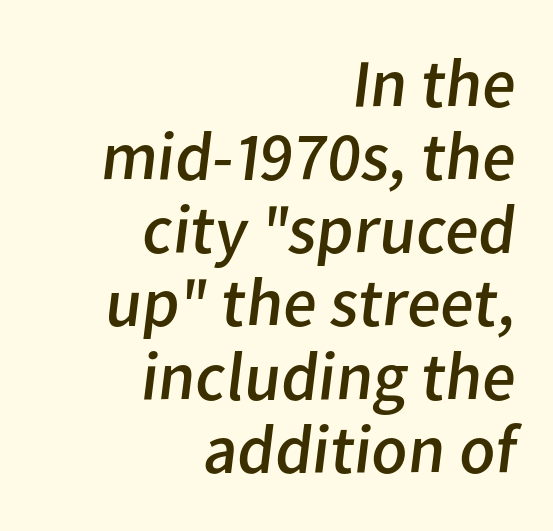
Q: Is the text bold? A: No.
Q: Is the typeface a serif or a sans-serif typeface? A: Sans-serif.
Q: Is the text underlined? A: No.
Q: How is the paragraph aligned? A: Right-aligned.
Q: Is the spacing between letters normal or unusually wide? A: Normal.
Q: Is the spacing between lines tight, normal or loose? A: Tight.
Q: Width (condensed, normal, or wide)? A: Normal.
Q: Stroke contrast? A: Low.
Q: x-height? A: Medium.
Q: Monospaced? A: No.
